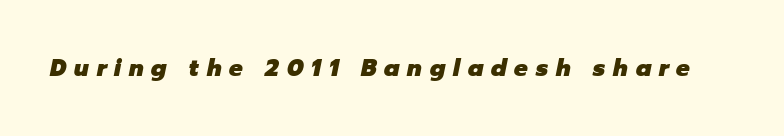
{"italic": "yes", "lean": "right", "slant_degrees": 12, "bold": "yes", "underline": "no", "letter_spacing": "wide", "letter_spacing_em": 0.34, "glyph_px": 23}
